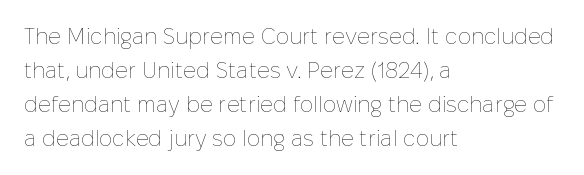
These lines stack with their left ends in a neat column. Any mark beneath the type? The region is blank. Short note: letters normally spaced. The type sits square on the baseline with zero lean.
